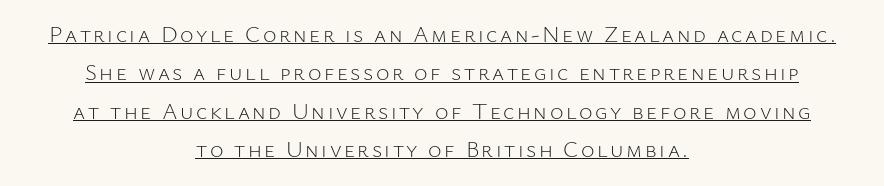
The image shows 23 px text type, upright; set centered, normal line spacing (1.67x), underlined.
